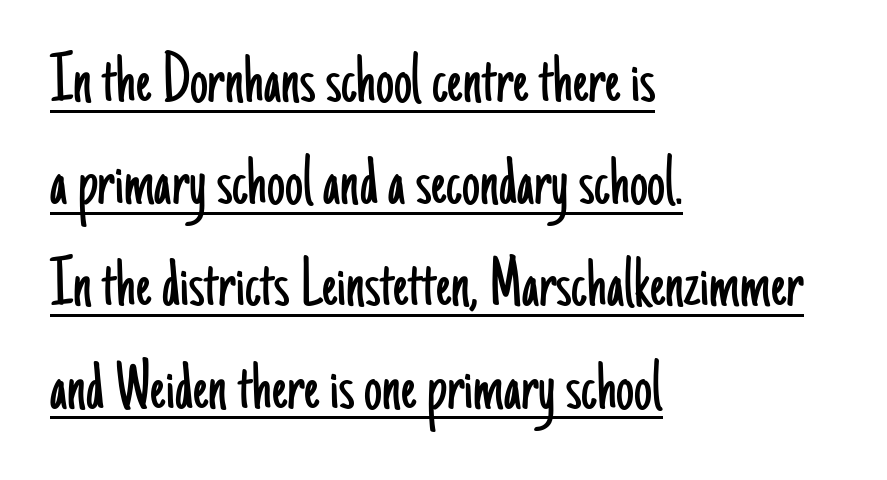
Nothing heavy about these letters — not bold at all. The letters carry no serifs — their stems end cleanly without finishing strokes. This block has exactly the height ordinary leading produces. Do the characters align in a grid? No, the font is proportional. A typographer would call this underscored text.
